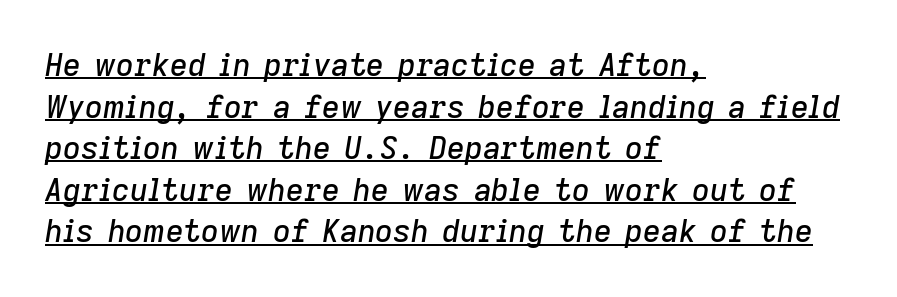
Q: Is the text italic (slanted)? A: Yes, it leans right by about 9 degrees.
Q: Is the text underlined? A: Yes.
Q: How is the paragraph aligned? A: Left-aligned.
Q: Is the spacing between letters normal or unusually wide? A: Normal.
Q: Is the spacing between lines tight, normal or loose? A: Normal.
Q: Width (condensed, normal, or wide)? A: Normal.
Q: Stroke contrast? A: Low.
Q: x-height? A: Medium.
Q: Monospaced? A: No.
